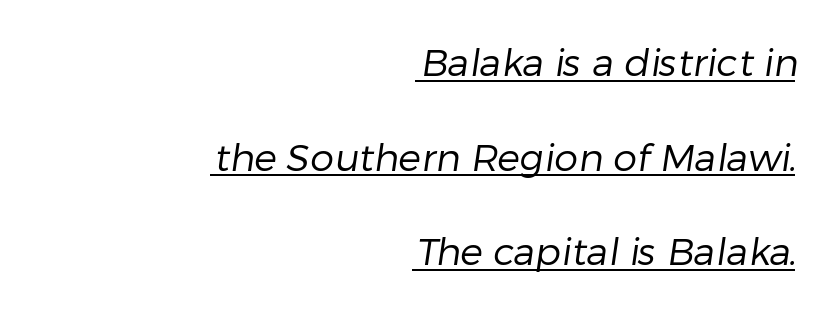
The image shows 38 px regular-weight sans-serif type; set right-aligned, loose line spacing (2.49x), normal letter spacing, underlined; low stroke contrast and a medium x-height.
